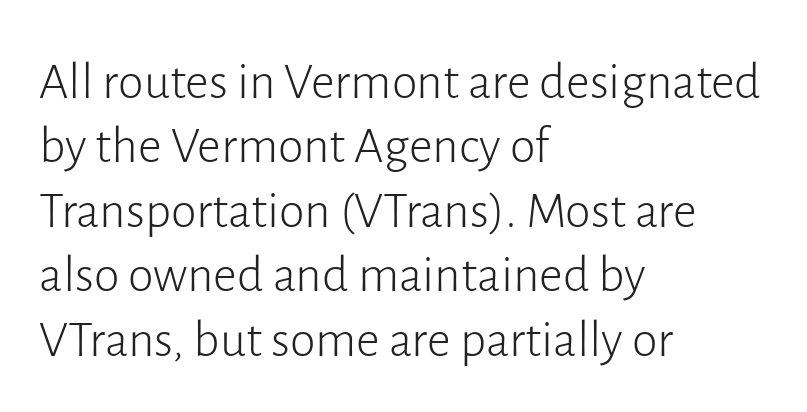
{"serif": "no", "italic": "no", "bold": "no", "weight": "light", "width": "normal", "stroke_contrast": "low", "x_height": "medium", "monospaced": "no", "underline": "no", "align": "left", "line_spacing_ratio": 1.24, "letter_spacing": "normal", "letter_spacing_em": 0.0, "glyph_px": 52}
